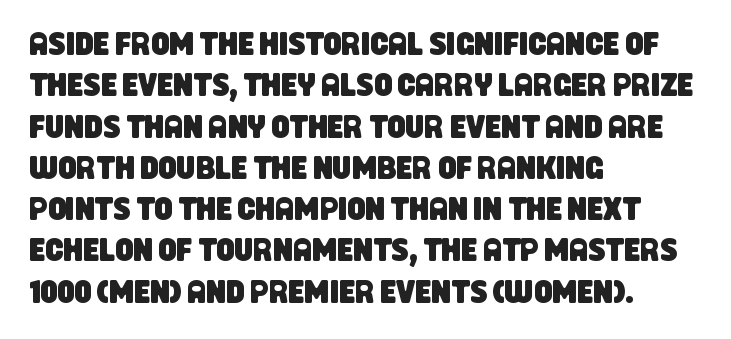
Each letter's strokes conclude bluntly, with no projecting serifs. Anything drawn beneath the words? Only blank space. Spacing between characters is what you'd get straight out of the box. You could not count columns in this text — the font is proportionally spaced. The ragged edge is on the right, which tells us the setting is flush left.
